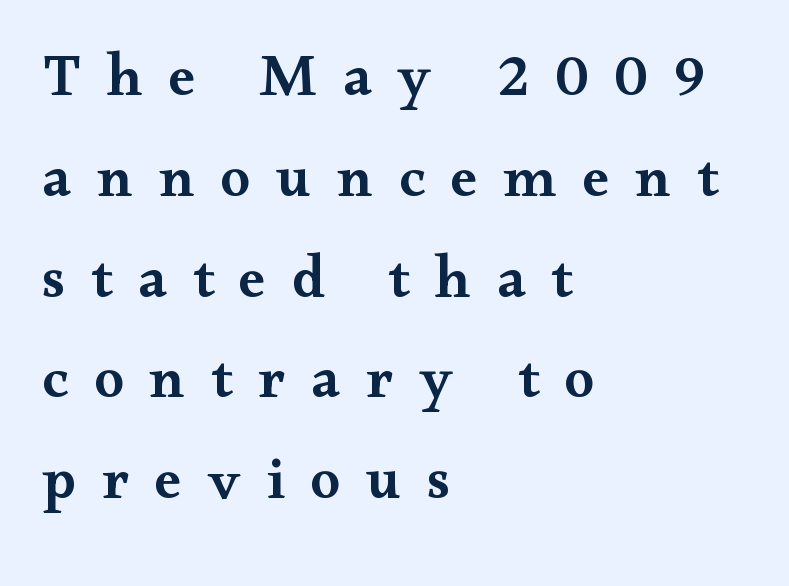
The image shows 60 px semibold, wide serif type, upright; set left-aligned, normal line spacing (1.68x), unusually wide letter spacing (+0.43 em), not underlined; medium stroke contrast and a small x-height.
